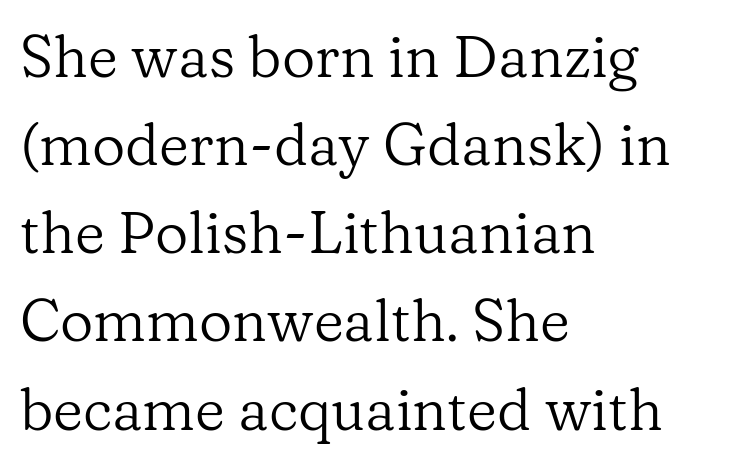
The image shows 58 px regular-weight serif type, upright; set left-aligned, normal line spacing (1.52x), normal letter spacing, not underlined; low stroke contrast and a medium x-height.
